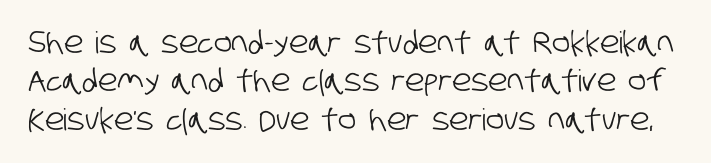
{"serif": "no", "width": "condensed", "stroke_contrast": "low", "x_height": "large", "monospaced": "no", "underline": "no", "line_spacing": "normal", "line_spacing_ratio": 1.28, "letter_spacing": "normal", "letter_spacing_em": 0.0, "glyph_px": 30}
